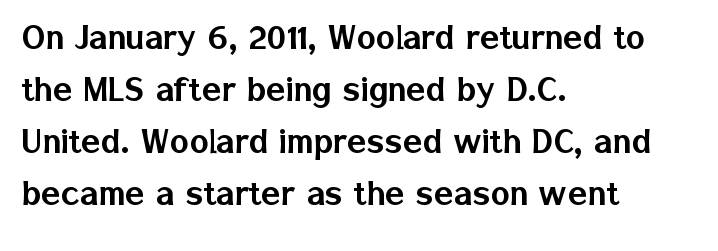
The image shows 40 px sans-serif type, upright; set left-aligned, normal line spacing (1.3x), normal letter spacing, not underlined; low stroke contrast and a medium x-height.
